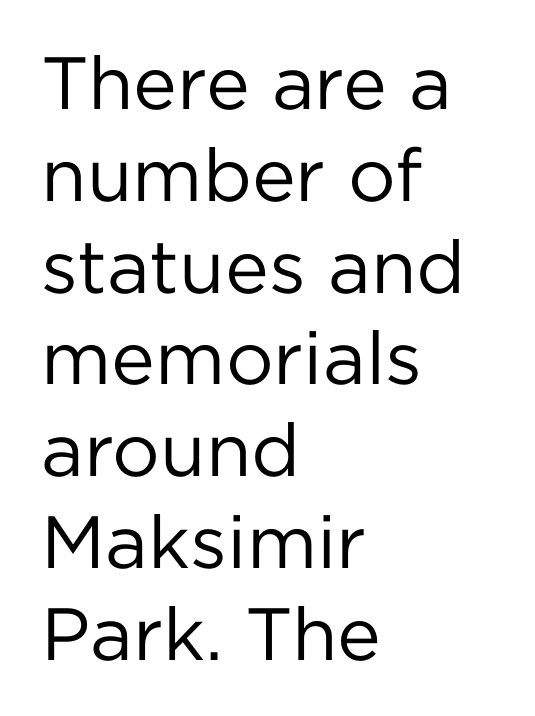
{"serif": "no", "italic": "no", "bold": "no", "weight": "regular", "width": "normal", "stroke_contrast": "low", "x_height": "medium", "monospaced": "no", "underline": "no", "align": "left", "line_spacing_ratio": 1.24, "letter_spacing": "normal", "letter_spacing_em": 0.0, "glyph_px": 74}
